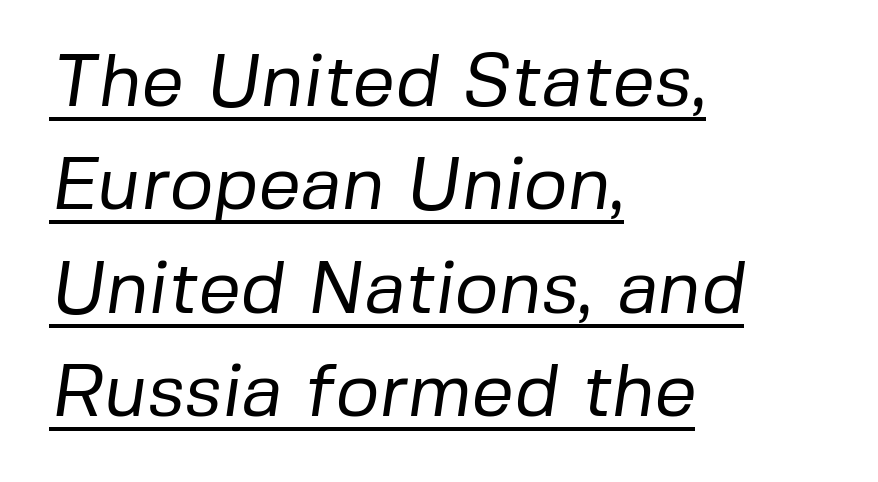
{"serif": "no", "bold": "no", "weight": "regular", "width": "normal", "stroke_contrast": "low", "x_height": "medium", "monospaced": "no", "underline": "yes", "align": "left", "line_spacing": "normal", "line_spacing_ratio": 1.38, "letter_spacing": "normal", "letter_spacing_em": 0.0, "glyph_px": 75}
